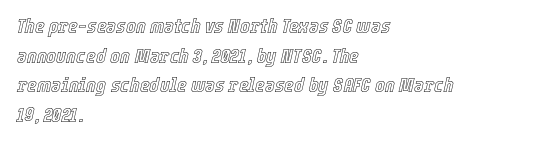
Q: Is the text italic (slanted)? A: Yes, it leans right by about 12 degrees.
Q: Is the text underlined? A: No.
Q: How is the paragraph aligned? A: Left-aligned.
Q: Is the spacing between letters normal or unusually wide? A: Normal.
Q: Is the spacing between lines tight, normal or loose? A: Normal.
